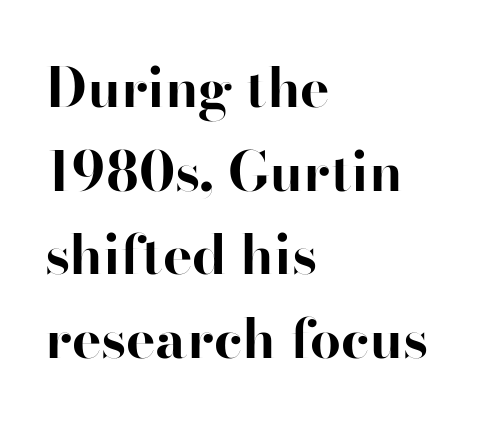
Q: Is the text bold? A: Yes.
Q: Is the text italic (slanted)? A: No, it is upright.
Q: Is the typeface a serif or a sans-serif typeface? A: Sans-serif.
Q: Is the text underlined? A: No.
Q: How is the paragraph aligned? A: Left-aligned.
Q: Is the spacing between letters normal or unusually wide? A: Normal.
Q: Is the spacing between lines tight, normal or loose? A: Normal.
Q: Width (condensed, normal, or wide)? A: Normal.
Q: Stroke contrast? A: High.
Q: x-height? A: Small.
Q: Monospaced? A: No.
